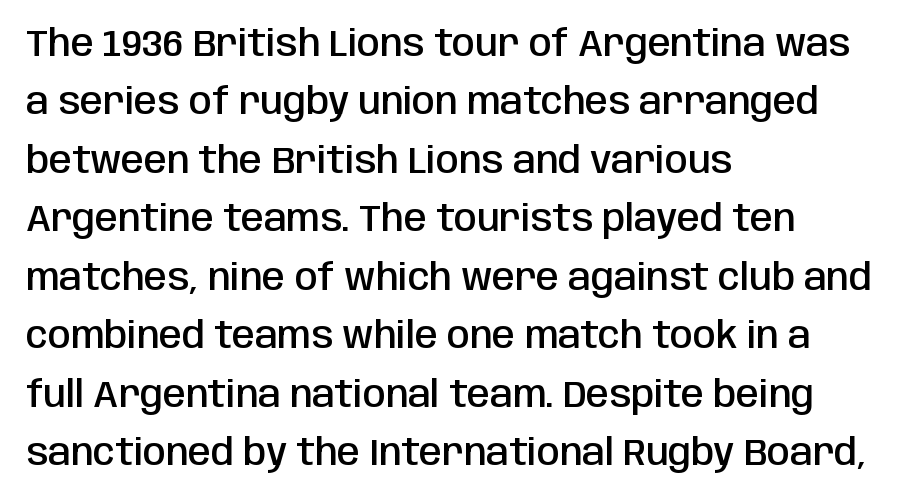
This block has exactly the height ordinary leading produces. The words here are not underlined. The typeface chosen for these lines omits serifs. The rendering uses natural spacing where letterforms have individual widths. One-word summary of the alignment: left. Look at the tracking — it's just the regular setting, nothing added.
